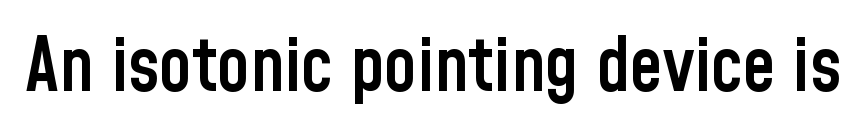
{"serif": "no", "italic": "no", "bold": "semi", "weight": "semibold", "width": "condensed", "stroke_contrast": "low", "x_height": "medium", "monospaced": "no", "underline": "no", "letter_spacing": "normal", "letter_spacing_em": 0.0, "glyph_px": 74}
